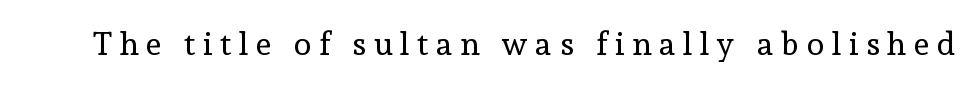
Think of a printed novel: that variable character pitch is what you see here. The words here are not underlined. Type style note: has serifs. The horizontal fit of the characters is loose and conspicuously gappy.
